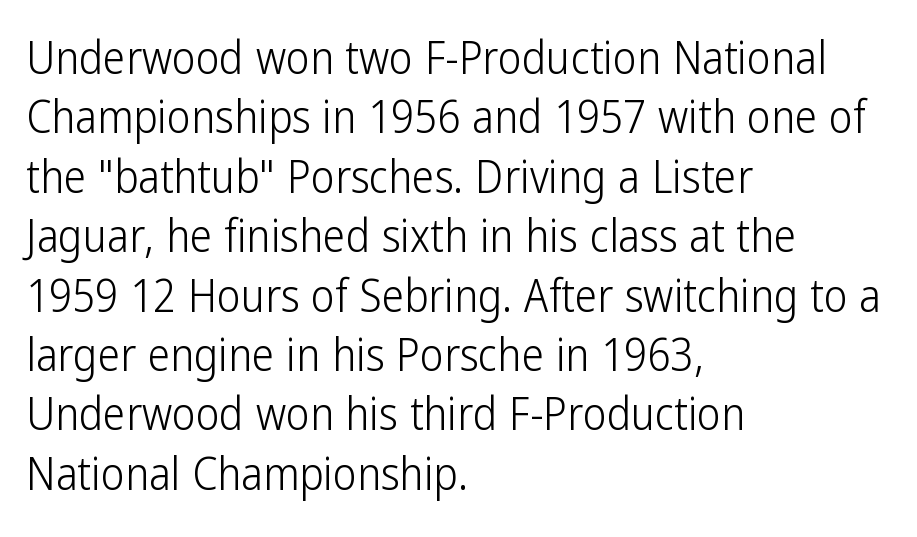
The image shows 45 px light, condensed sans-serif type, upright; set left-aligned, normal line spacing (1.32x), normal letter spacing, not underlined; low stroke contrast and a medium x-height.
